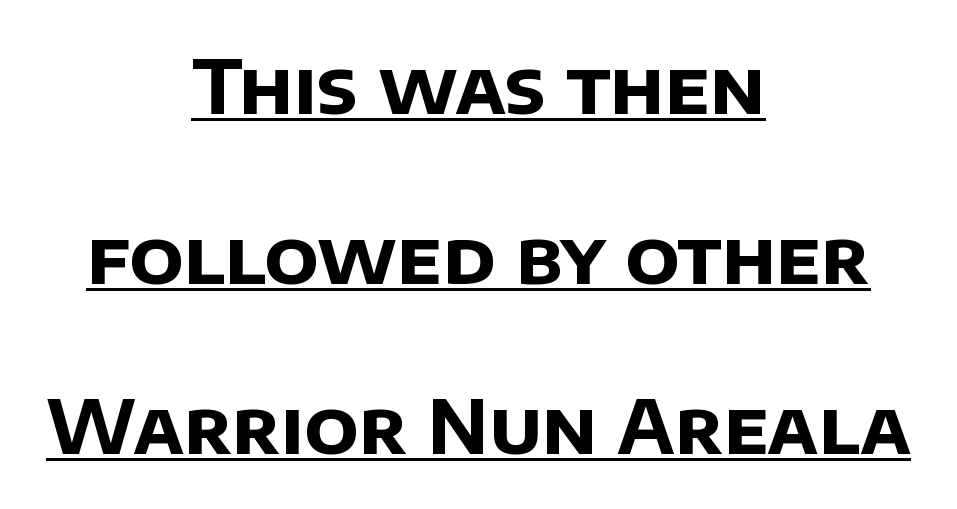
Q: Is the text bold? A: Yes.
Q: Is the typeface a serif or a sans-serif typeface? A: Sans-serif.
Q: Is the text underlined? A: Yes.
Q: How is the paragraph aligned? A: Centered.
Q: Is the spacing between letters normal or unusually wide? A: Normal.
Q: Is the spacing between lines tight, normal or loose? A: Loose.
Q: Width (condensed, normal, or wide)? A: Normal.
Q: Stroke contrast? A: Low.
Q: x-height? A: Large.
Q: Monospaced? A: No.
